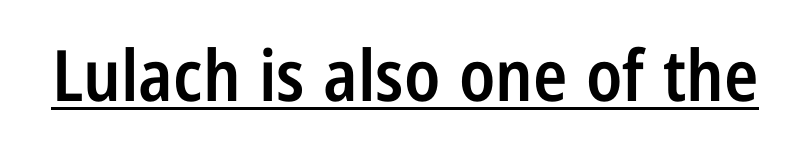
{"serif": "no", "italic": "no", "bold": "semi", "weight": "semibold", "width": "condensed", "stroke_contrast": "low", "x_height": "medium", "monospaced": "no", "underline": "yes", "letter_spacing": "normal", "letter_spacing_em": 0.0, "glyph_px": 71}
